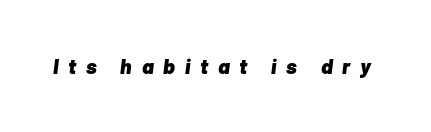
Loose tracking; the words dissolve into strings of separated letters. The string is rendered with underlining switched off. The passage shown leans; its letterforms are oblique. The characters look thick and weighty, a clear bold.
